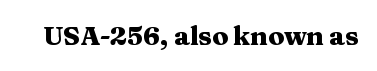
{"italic": "no", "bold": "yes", "underline": "no", "letter_spacing": "normal", "letter_spacing_em": 0.0, "glyph_px": 26}
